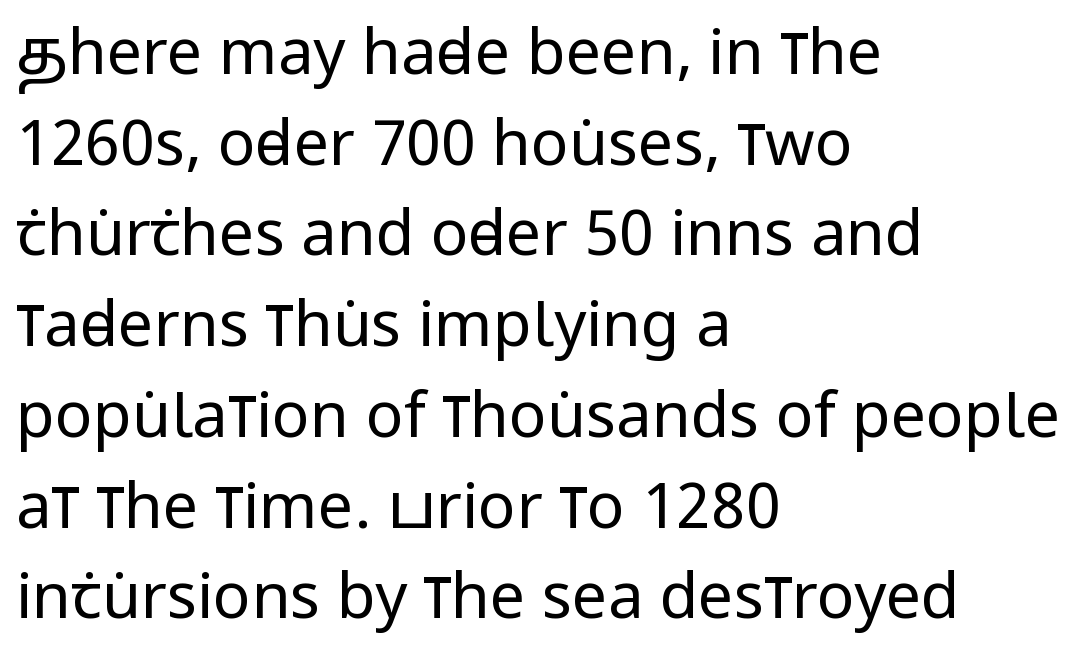
The typesetting does not lean heavy: it is not bold. Any mark beneath the type? The region is blank. The face used here is rendered with its standard letterfit. To sum up the face: it is a sans, with no serifs.
